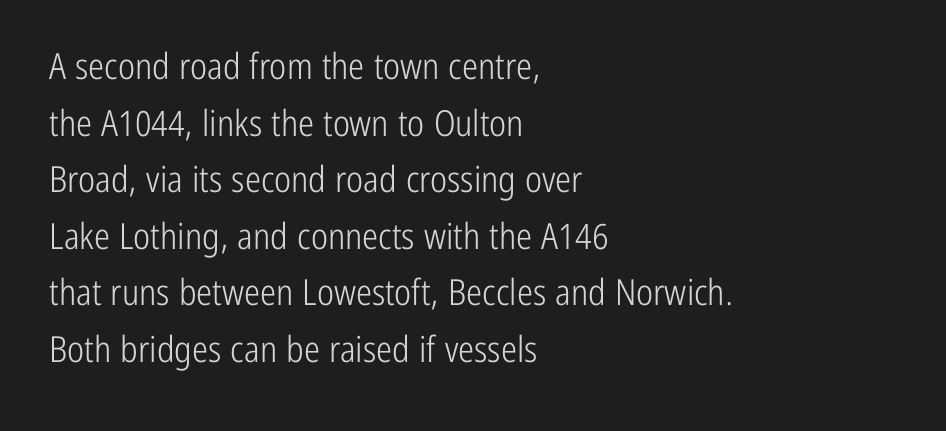
The zone under the glyphs is completely vacant. This sample has the flowing, uneven cadence of proportional lettering. Ordinary non-slanted type is in use. Compared with typical paragraphs, the rows here are spaced about the same.
